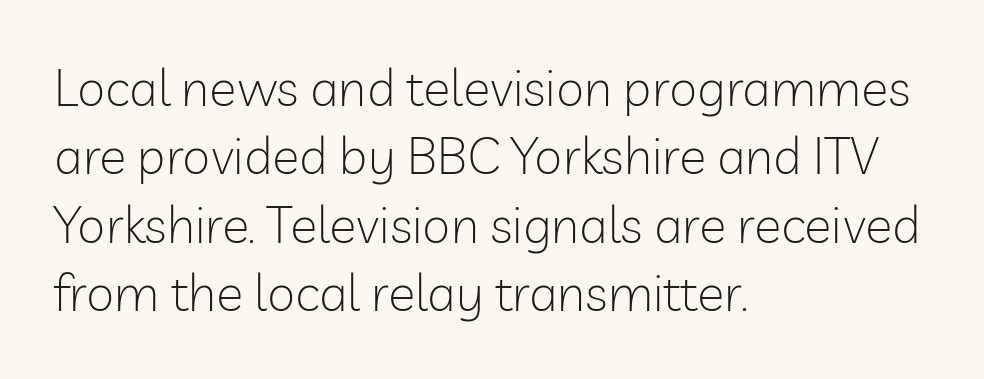
{"serif": "no", "italic": "no", "bold": "no", "weight": "light", "width": "normal", "stroke_contrast": "low", "x_height": "medium", "monospaced": "no", "underline": "no", "align": "left", "line_spacing": "normal", "line_spacing_ratio": 1.34, "letter_spacing": "normal", "letter_spacing_em": 0.0, "glyph_px": 51}
